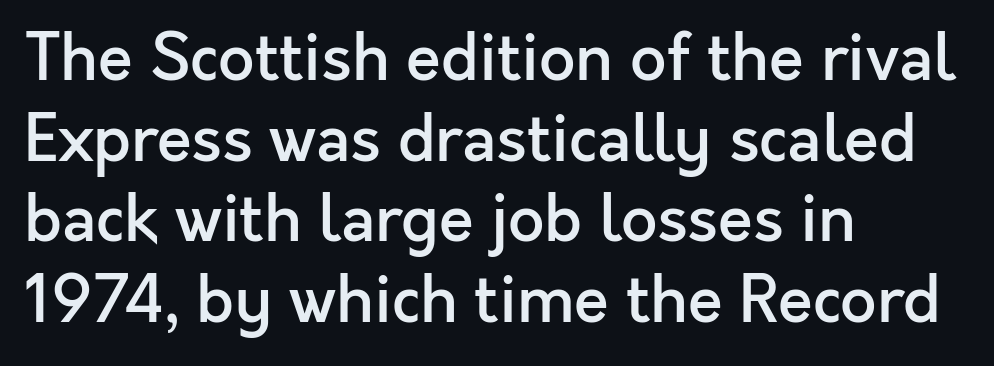
Each word holds together tightly as a unit, with standard inter-letter gaps. These lines are set flush left with a ragged right edge. This sample uses an upright cut, with every glyph sitting square on the baseline. You could not count columns in this text — the font is proportionally spaced. The rows are spaced the way most documents space them.
